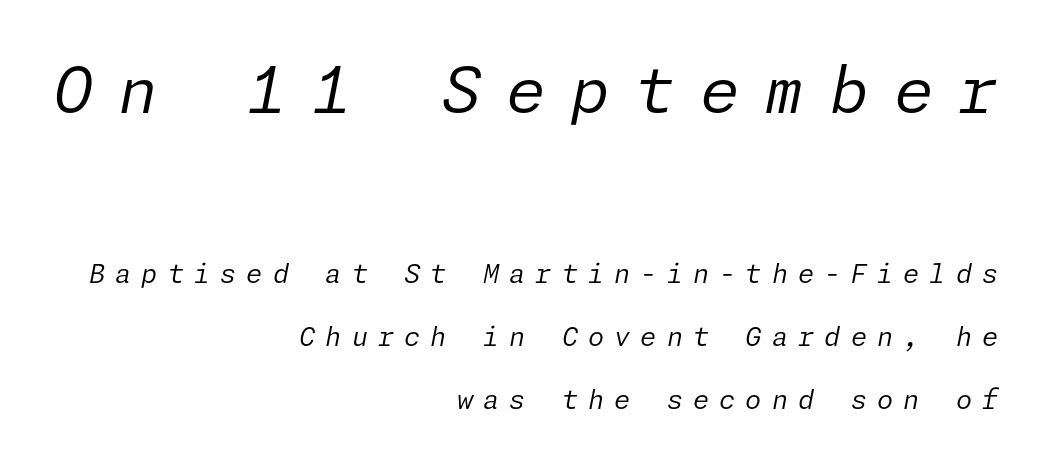
Q: Is the text bold? A: No.
Q: Is the text italic (slanted)? A: Yes, it leans right by about 11 degrees.
Q: Is the text underlined? A: No.
Q: How is the paragraph aligned? A: Right-aligned.
Q: Is the spacing between letters normal or unusually wide? A: Unusually wide.
Q: Is the spacing between lines tight, normal or loose? A: Loose.
Q: Which block of text is set in a larger size, the first (top) or the second (bottom)? A: The first (top) one.
Q: Width (condensed, normal, or wide)? A: Normal.
Q: Stroke contrast? A: Low.
Q: x-height? A: Medium.
